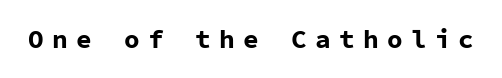
{"italic": "no", "bold": "yes", "underline": "no", "letter_spacing": "wide", "letter_spacing_em": 0.32, "glyph_px": 26}
